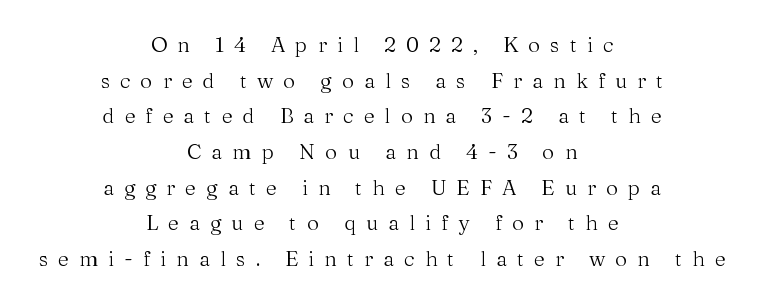
This sample keeps an unexceptional amount of space between lines. Compared with typical body copy, the letter spacing here is much looser. These lines were composed using upright roman letters. A light-to-regular cut is what we see here. The glyphs are unaccompanied by any horizontal stroke below them. Typeset on center — no edge is straight.
